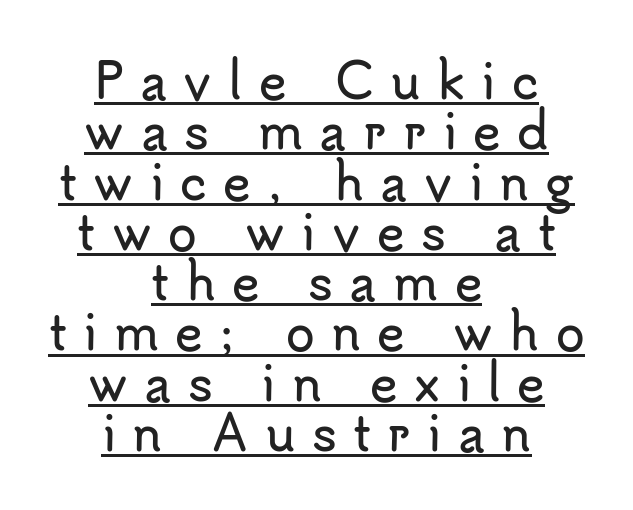
Think of a printed novel: that variable character pitch is what you see here. The text block is weighted toward neither margin, spreading evenly from the middle. Characters follow at a spacing far wider than the type designer built in. The lines are packed closely together with very little leading.
